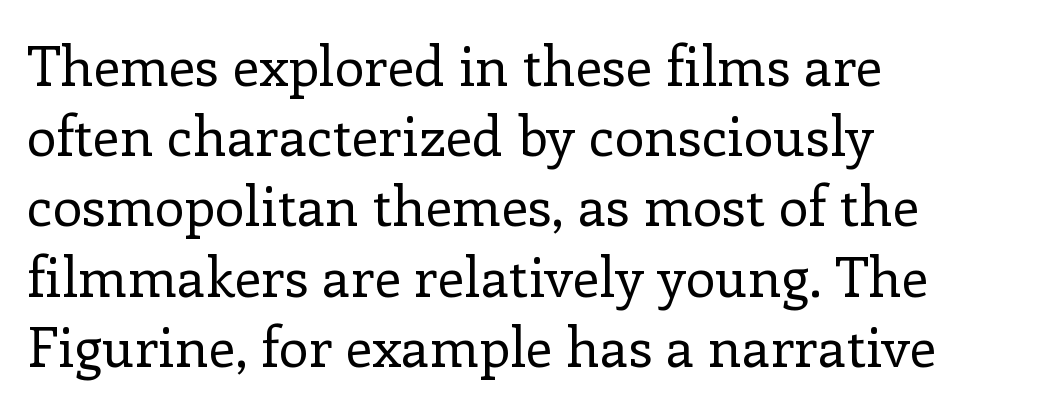
The weight would be labelled regular, book, light, or lighter still. The font family rendered here belongs to the serif group. A typesetter would mark this as roman, not italic. If you measured baseline to baseline, you'd find a middling distance.
